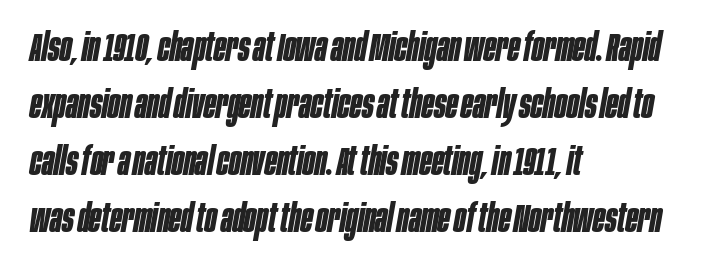
{"italic": "yes", "lean": "right", "slant_degrees": 10, "bold": "yes", "weight": "bold", "width": "condensed", "stroke_contrast": "low", "x_height": "large", "monospaced": "no", "underline": "no", "align": "left", "line_spacing": "normal", "line_spacing_ratio": 1.46, "letter_spacing": "normal", "letter_spacing_em": 0.0, "glyph_px": 39}
